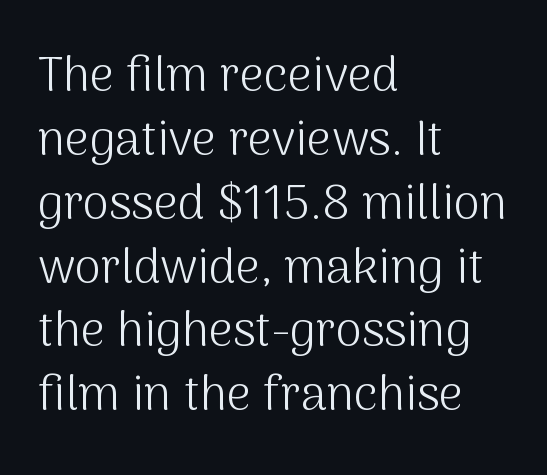
The image shows 48 px light sans-serif type, upright; set left-aligned, normal line spacing (1.33x), normal letter spacing, not underlined; medium stroke contrast and a medium x-height.
